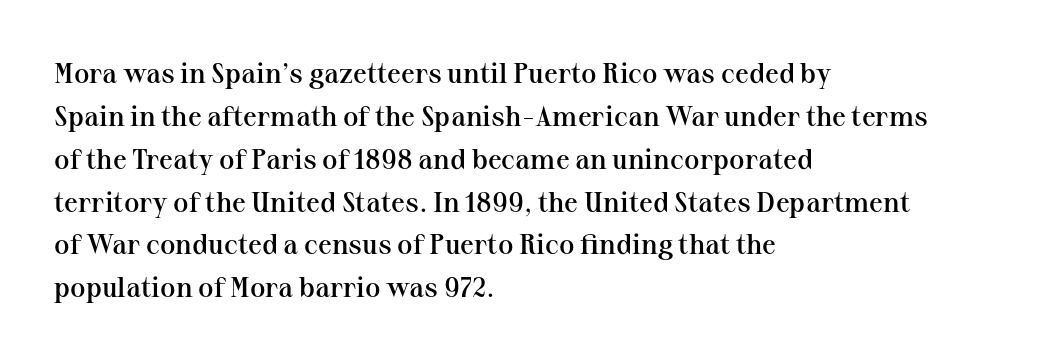
{"serif": "yes", "italic": "no", "bold": "semi", "weight": "semibold", "width": "normal", "stroke_contrast": "medium", "x_height": "medium", "monospaced": "no", "underline": "no", "align": "left", "line_spacing": "normal", "line_spacing_ratio": 1.53, "letter_spacing": "normal", "letter_spacing_em": 0.0, "glyph_px": 28}
